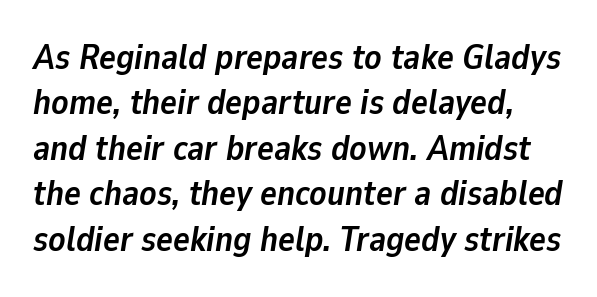
The passage shown stacks its lines at a standard gap. The letters sit at their default tracking, neither squeezed nor spread. Think of a printed novel: that variable character pitch is what you see here. This rendering features lettering with no underline.
